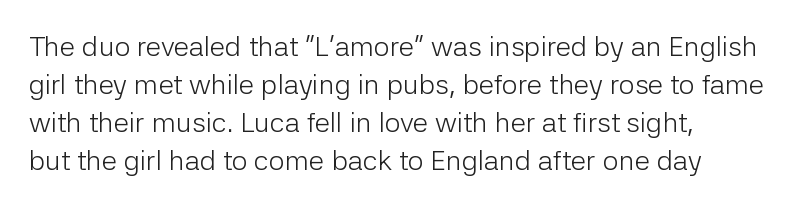
The image shows 28 px light sans-serif type, upright; set normal line spacing (1.36x), normal letter spacing, not underlined; low stroke contrast and a medium x-height.
